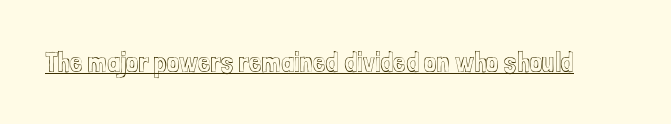
Q: Is the text italic (slanted)? A: No, it is upright.
Q: Is the text underlined? A: Yes.
Q: Is the spacing between letters normal or unusually wide? A: Normal.
Q: Width (condensed, normal, or wide)? A: Condensed.
Q: x-height? A: Medium.
Q: Monospaced? A: No.
